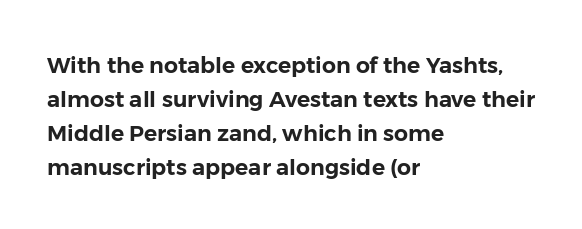
Inter-character spacing is left at the font's built-in metrics. A bare baseline throughout the passage. The typography opts for an upright posture over an oblique one. Casual observation: everything's shoved over to the left.
